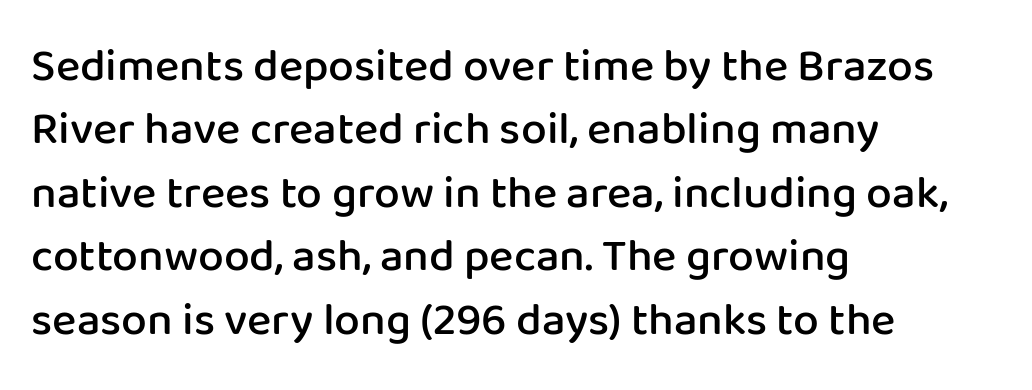
Q: Is the text bold? A: Semi-bold.
Q: Is the text italic (slanted)? A: No, it is upright.
Q: Is the typeface a serif or a sans-serif typeface? A: Sans-serif.
Q: Is the text underlined? A: No.
Q: How is the paragraph aligned? A: Left-aligned.
Q: Is the spacing between letters normal or unusually wide? A: Normal.
Q: Is the spacing between lines tight, normal or loose? A: Normal.
Q: Width (condensed, normal, or wide)? A: Normal.
Q: Stroke contrast? A: Low.
Q: x-height? A: Medium.
Q: Monospaced? A: No.
